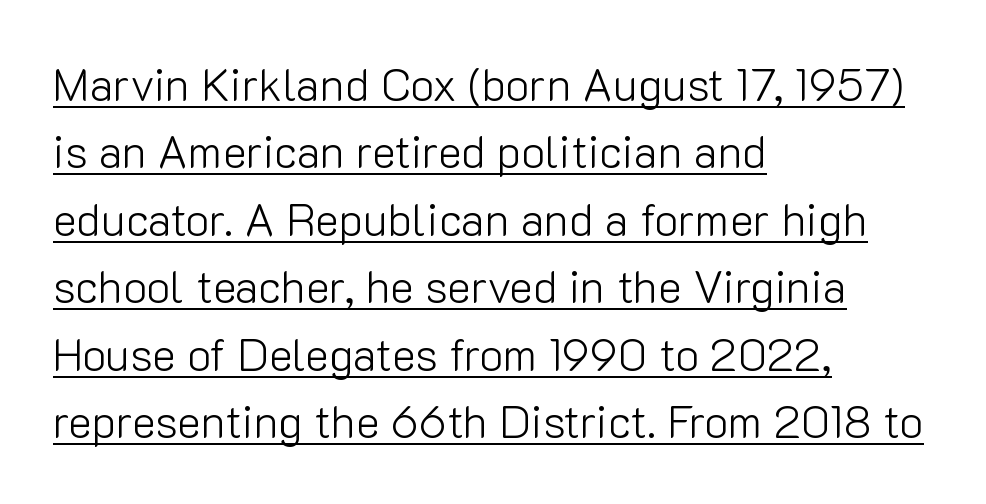
The image shows 45 px light sans-serif type, upright; set left-aligned, normal line spacing (1.5x), normal letter spacing, underlined; low stroke contrast and a medium x-height.
